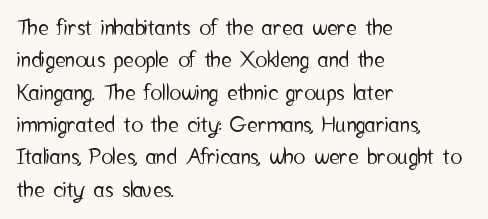
{"italic": "no", "underline": "no", "align": "left", "line_spacing": "normal", "line_spacing_ratio": 1.47, "letter_spacing": "normal", "letter_spacing_em": 0.0, "glyph_px": 22}
